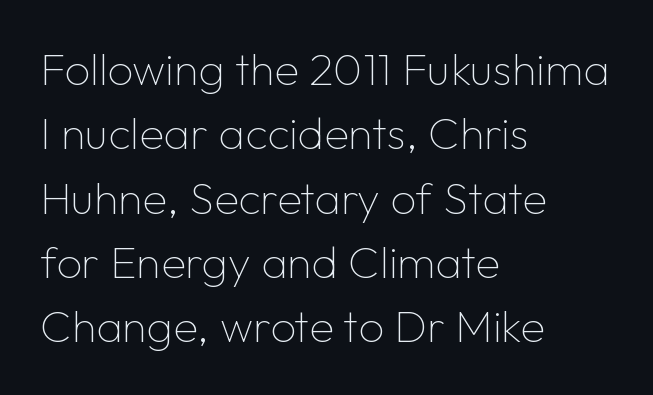
The image shows 45 px thin sans-serif type, upright; set left-aligned, normal line spacing (1.43x), normal letter spacing, not underlined; low stroke contrast and a medium x-height.
